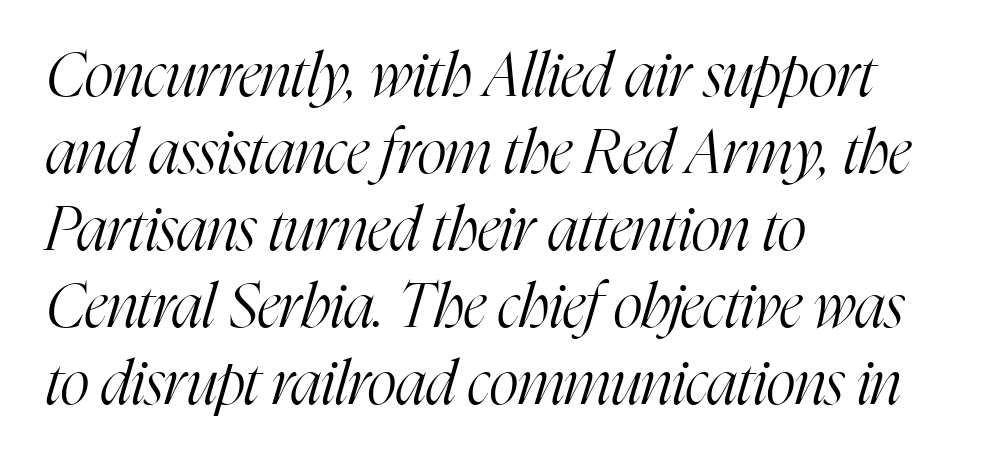
{"serif": "yes", "italic": "yes", "lean": "right", "slant_degrees": 16, "bold": "no", "weight": "light", "width": "condensed", "stroke_contrast": "high", "x_height": "medium", "monospaced": "no", "underline": "no", "align": "left", "line_spacing_ratio": 1.24, "letter_spacing": "normal", "letter_spacing_em": 0.0, "glyph_px": 62}
